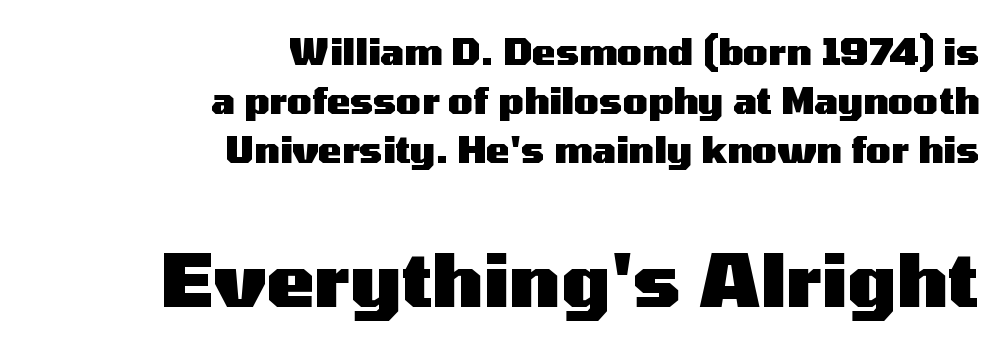
Q: Is the text bold? A: Yes.
Q: Is the text italic (slanted)? A: No, it is upright.
Q: Is the typeface a serif or a sans-serif typeface? A: Sans-serif.
Q: Is the text underlined? A: No.
Q: How is the paragraph aligned? A: Right-aligned.
Q: Is the spacing between letters normal or unusually wide? A: Normal.
Q: Is the spacing between lines tight, normal or loose? A: Normal.
Q: Which block of text is set in a larger size, the first (top) or the second (bottom)? A: The second (bottom) one.
Q: Width (condensed, normal, or wide)? A: Wide.
Q: Stroke contrast? A: Medium.
Q: x-height? A: Medium.
Q: Monospaced? A: No.
